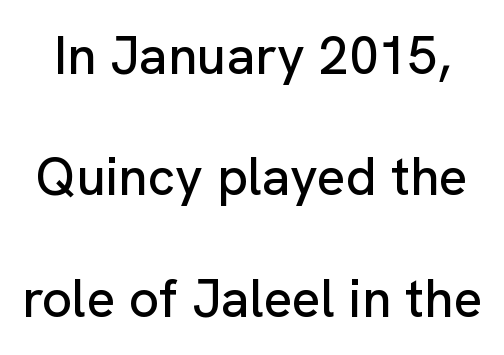
{"serif": "no", "italic": "no", "width": "normal", "stroke_contrast": "low", "x_height": "medium", "monospaced": "no", "underline": "no", "line_spacing": "loose", "line_spacing_ratio": 2.29, "letter_spacing": "normal", "letter_spacing_em": 0.0, "glyph_px": 53}
